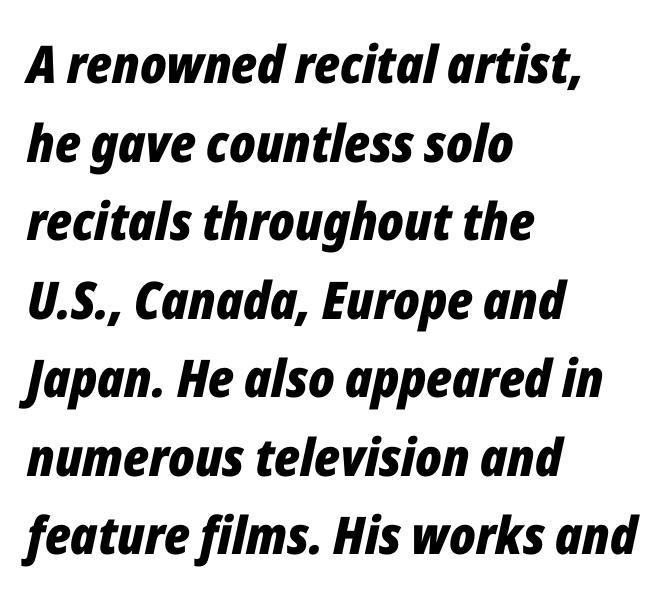
{"italic": "yes", "lean": "right", "slant_degrees": 12, "bold": "yes", "weight": "bold", "width": "condensed", "stroke_contrast": "low", "x_height": "medium", "monospaced": "no", "underline": "no", "align": "left", "line_spacing": "normal", "line_spacing_ratio": 1.51, "letter_spacing": "normal", "letter_spacing_em": 0.0, "glyph_px": 52}
